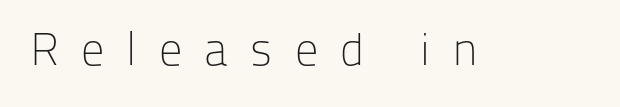
Q: Is the text bold? A: No.
Q: Is the text italic (slanted)? A: No, it is upright.
Q: Is the typeface a serif or a sans-serif typeface? A: Sans-serif.
Q: Is the text underlined? A: No.
Q: Is the spacing between letters normal or unusually wide? A: Unusually wide.
Q: Width (condensed, normal, or wide)? A: Normal.
Q: Stroke contrast? A: Low.
Q: x-height? A: Medium.
Q: Monospaced? A: No.
